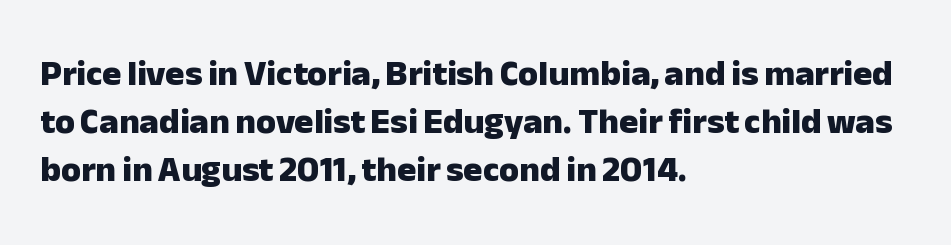
{"serif": "no", "italic": "no", "bold": "yes", "weight": "heavy", "width": "normal", "stroke_contrast": "low", "x_height": "medium", "monospaced": "no", "underline": "no", "align": "left", "line_spacing": "normal", "line_spacing_ratio": 1.34, "letter_spacing": "normal", "letter_spacing_em": 0.0, "glyph_px": 36}
